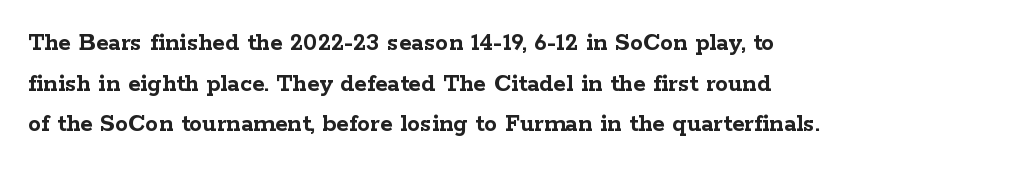
Q: Is the text bold? A: Yes.
Q: Is the text italic (slanted)? A: No, it is upright.
Q: Is the text underlined? A: No.
Q: How is the paragraph aligned? A: Left-aligned.
Q: Is the spacing between letters normal or unusually wide? A: Normal.
Q: Is the spacing between lines tight, normal or loose? A: Normal.
